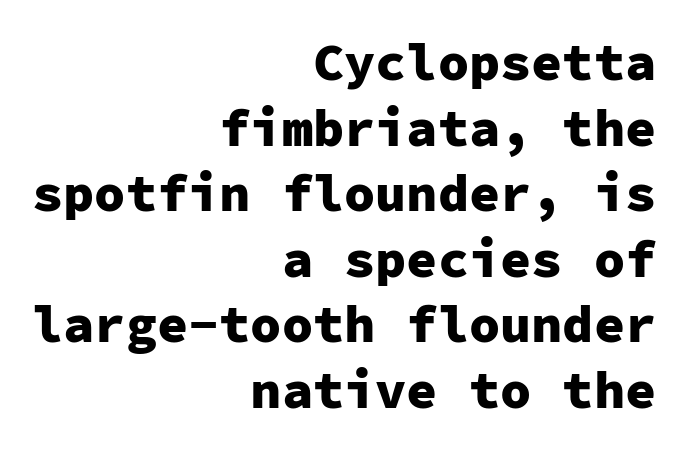
The string is rendered with underlining switched off. Regarding leading, the lines here are spaced in the standard way. Is the letter spacing exaggerated? No — it looks like the ordinary default. Every character here occupies the same horizontal width, giving the sample a typewriter-like rhythm. Style check: upright.
